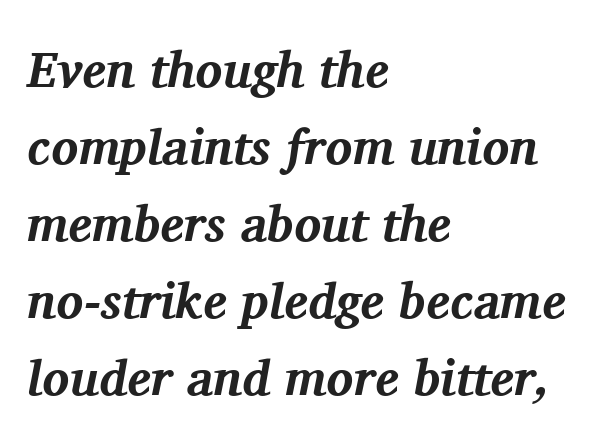
The image shows 50 px bold serif type, italic (leaning right); set left-aligned, normal line spacing (1.54x), normal letter spacing, not underlined; medium stroke contrast and a medium x-height.
